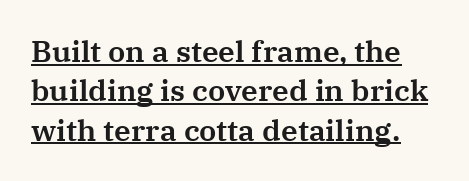
Q: Is the text italic (slanted)? A: No, it is upright.
Q: Is the typeface a serif or a sans-serif typeface? A: Serif.
Q: Is the text underlined? A: Yes.
Q: Is the spacing between letters normal or unusually wide? A: Normal.
Q: Is the spacing between lines tight, normal or loose? A: Normal.
Q: Width (condensed, normal, or wide)? A: Normal.
Q: Stroke contrast? A: Medium.
Q: x-height? A: Medium.
Q: Monospaced? A: No.
